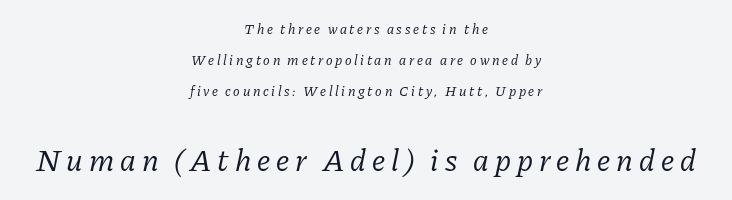
Q: Is the text bold? A: No.
Q: Is the text italic (slanted)? A: Yes, it leans right by about 11 degrees.
Q: Is the typeface a serif or a sans-serif typeface? A: Serif.
Q: Is the text underlined? A: No.
Q: How is the paragraph aligned? A: Centered.
Q: Is the spacing between lines tight, normal or loose? A: Loose.
Q: Which block of text is set in a larger size, the first (top) or the second (bottom)? A: The second (bottom) one.
Q: Width (condensed, normal, or wide)? A: Normal.
Q: Stroke contrast? A: Low.
Q: x-height? A: Medium.
Q: Monospaced? A: No.
